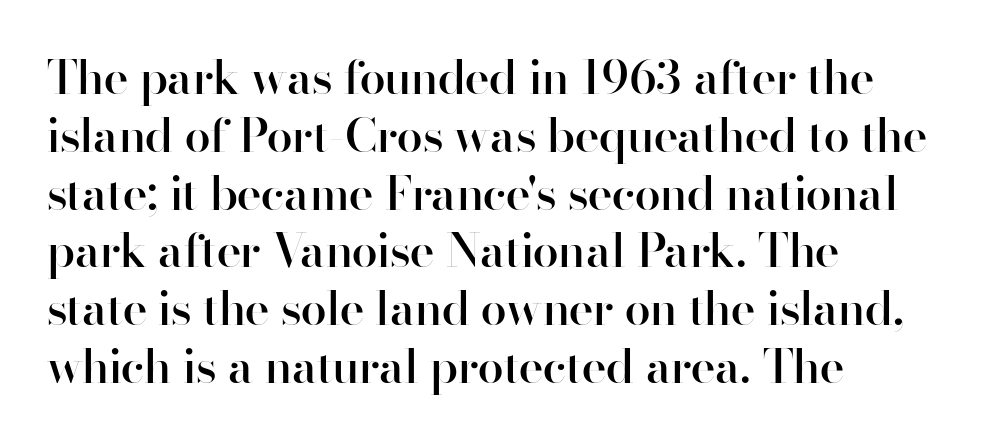
{"serif": "no", "italic": "no", "bold": "semi", "weight": "semibold", "width": "normal", "stroke_contrast": "high", "x_height": "small", "monospaced": "no", "underline": "no", "align": "left", "line_spacing_ratio": 1.23, "letter_spacing": "normal", "letter_spacing_em": 0.0, "glyph_px": 47}
